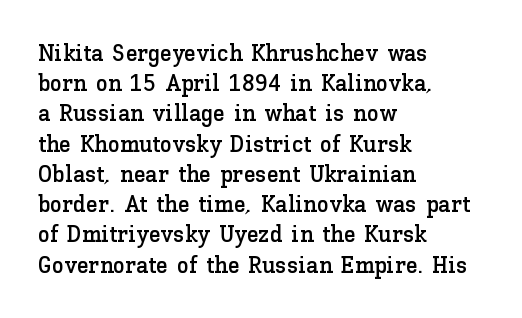
{"italic": "no", "underline": "no", "align": "left", "line_spacing": "normal", "line_spacing_ratio": 1.26, "letter_spacing": "normal", "letter_spacing_em": 0.0, "glyph_px": 24}
